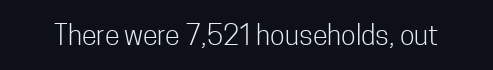
The image shows 27 px text type, upright; set normal letter spacing, not underlined.
